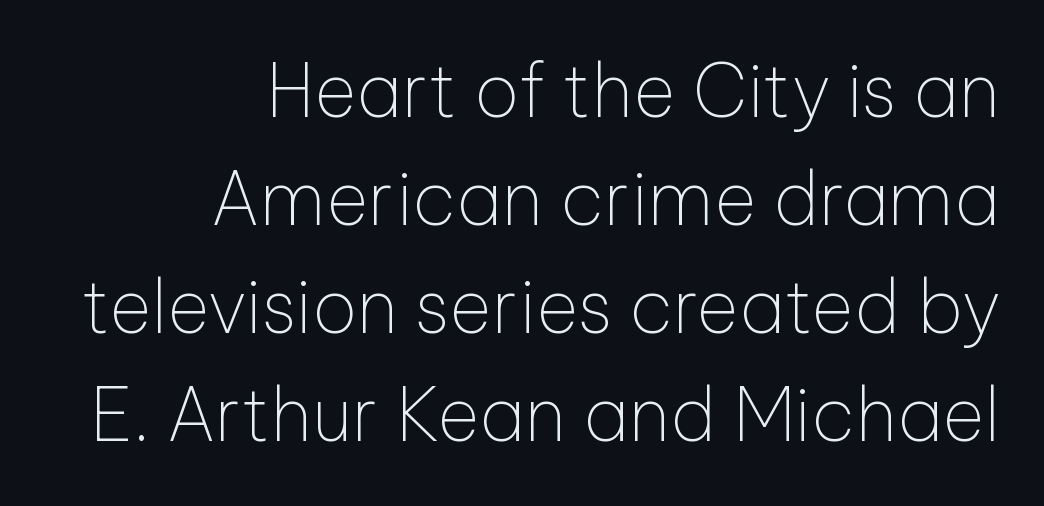
Q: Is the text bold? A: No.
Q: Is the text italic (slanted)? A: No, it is upright.
Q: Is the typeface a serif or a sans-serif typeface? A: Sans-serif.
Q: Is the text underlined? A: No.
Q: How is the paragraph aligned? A: Right-aligned.
Q: Is the spacing between letters normal or unusually wide? A: Normal.
Q: Is the spacing between lines tight, normal or loose? A: Normal.
Q: Width (condensed, normal, or wide)? A: Normal.
Q: Stroke contrast? A: Low.
Q: x-height? A: Medium.
Q: Monospaced? A: No.
